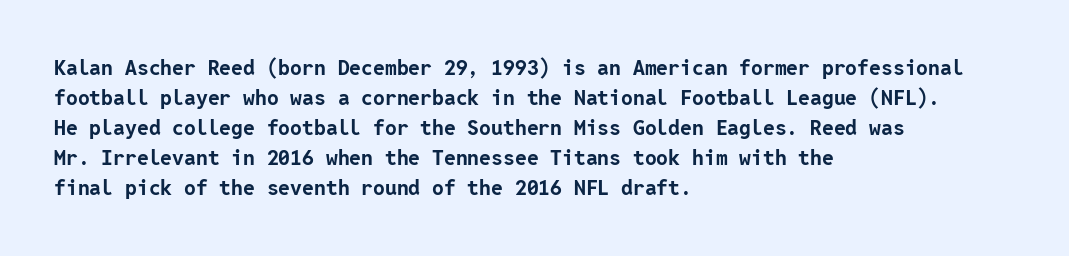
The image shows 21 px bold type, upright; set left-aligned, normal line spacing (1.43x), normal letter spacing, not underlined.
